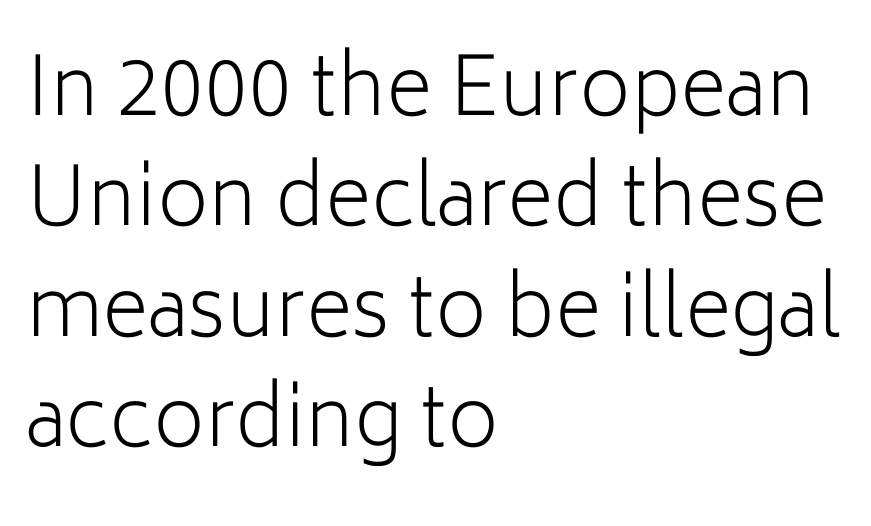
Each letter's strokes conclude bluntly, with no projecting serifs. Tracking value appears to be zero — textbook default spacing. Every row of glyphs begins at an identical x-position on the left. A typesetter would call this proportional, since set widths differ per character.
